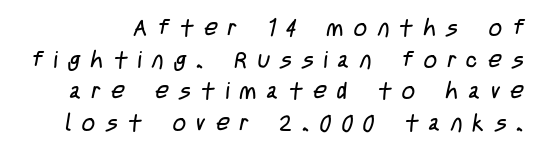
Q: Is the text bold? A: No.
Q: Is the text underlined? A: No.
Q: Is the spacing between letters normal or unusually wide? A: Unusually wide.
Q: Is the spacing between lines tight, normal or loose? A: Normal.
